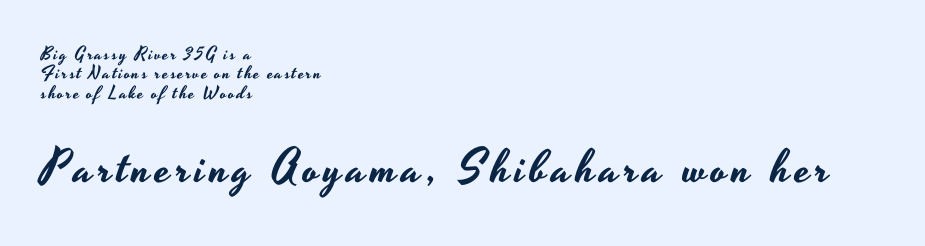
{"serif": "no", "width": "wide", "stroke_contrast": "low", "x_height": "small", "monospaced": "no", "underline": "no", "align": "left", "line_spacing": "tight", "line_spacing_ratio": 1.08, "larger_block": "second", "size_ratio": 2.56, "glyph_px": 46}
